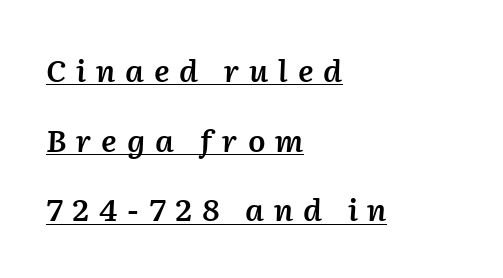
Where is the straight margin? On the left. Does a line run under the words? Yes, clearly. The rendering uses natural spacing where letterforms have individual widths. The leading is generous, giving the passage an open texture. These lines were composed using italics.
